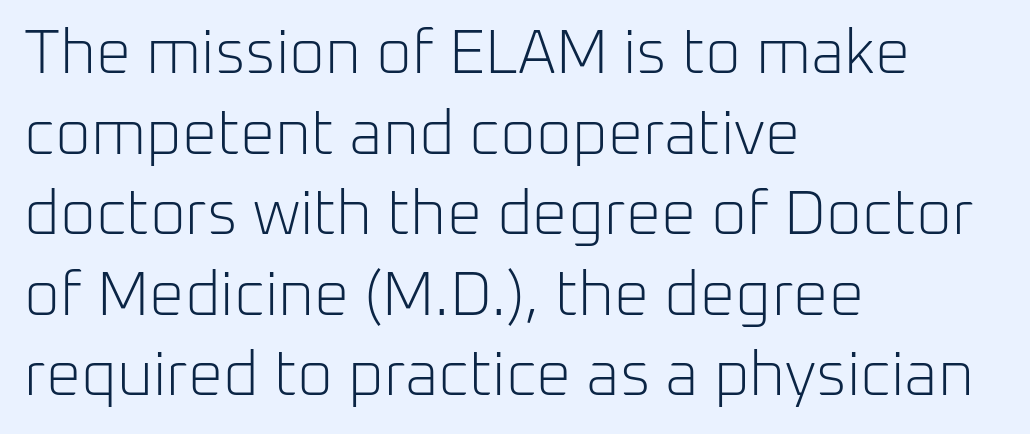
The image shows 62 px light sans-serif type, upright; set left-aligned, normal line spacing (1.3x), normal letter spacing, not underlined; low stroke contrast and a medium x-height.
